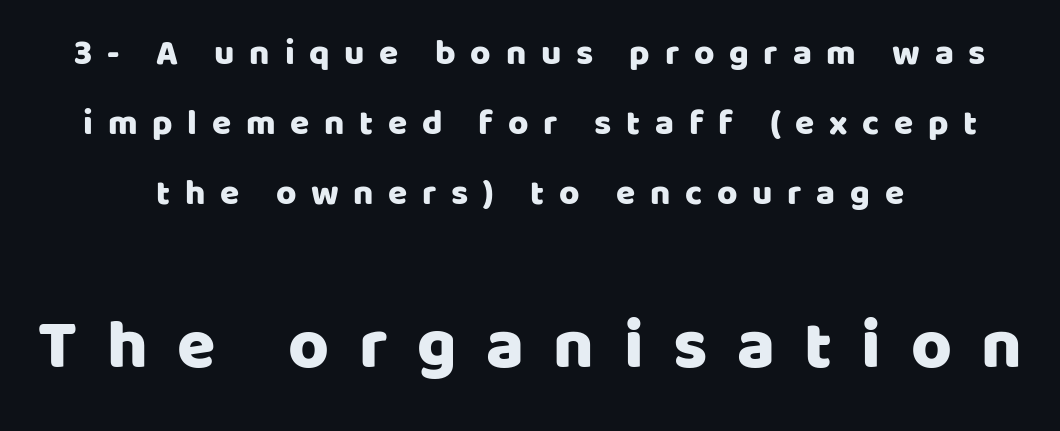
The horizontal fit of the characters is loose and conspicuously gappy. Posture: upright roman. The passage shown begins with its smaller block and ends with its larger one. Here the designer chose a conventional face with non-uniform glyph widths.
